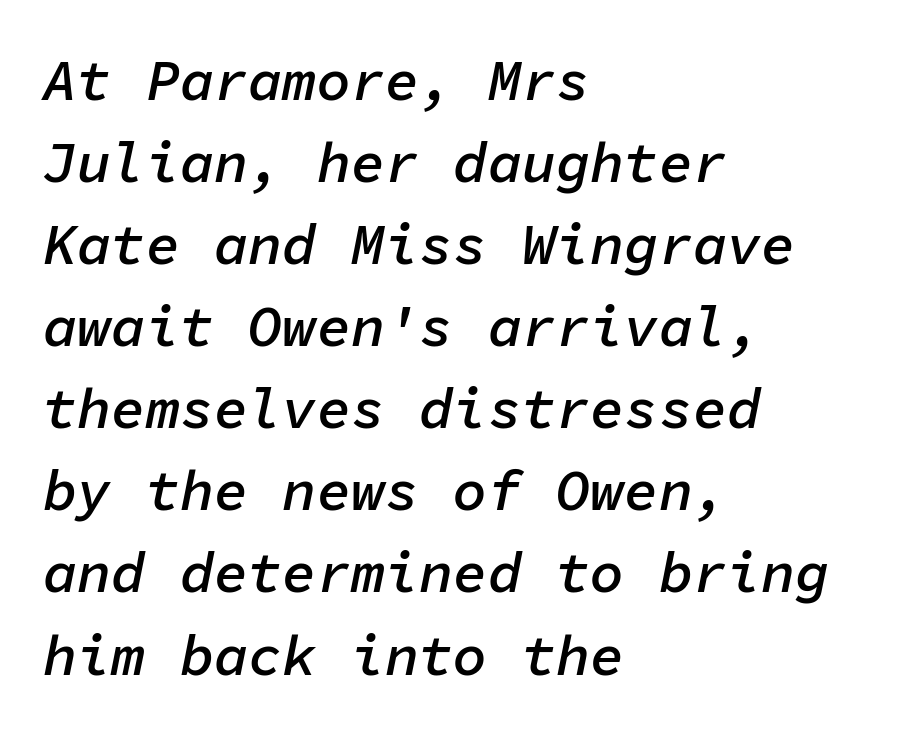
A semibold gives these letters moderate extra thickness, short of bold. Default kerning and tracking; the words read as compact shapes. Here the designer chose a console-style face with uniform glyph widths. Alignment: flush left. Check the space under the baseline: it is left empty. Normally led — the rows are evenly, conventionally spaced.
